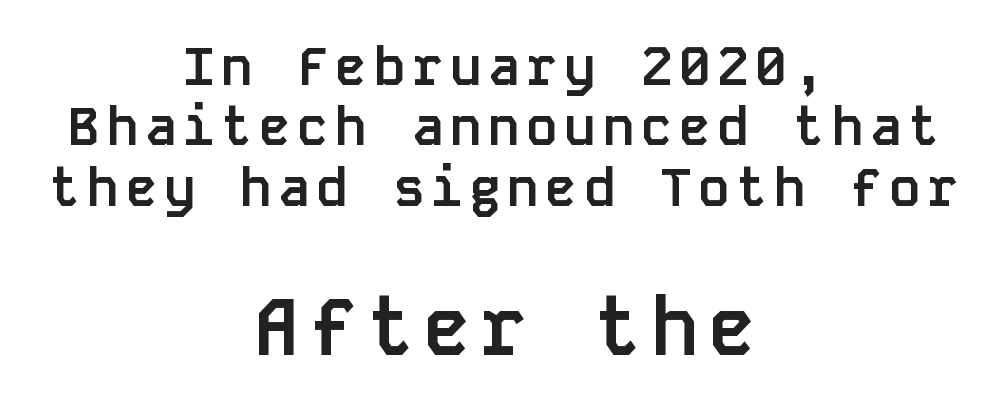
{"serif": "no", "italic": "no", "bold": "yes", "weight": "semibold", "width": "normal", "stroke_contrast": "low", "x_height": "large", "monospaced": "yes", "underline": "no", "align": "center", "line_spacing": "tight", "line_spacing_ratio": 1.14, "larger_block": "second", "size_ratio": 1.49, "glyph_px": 79}
